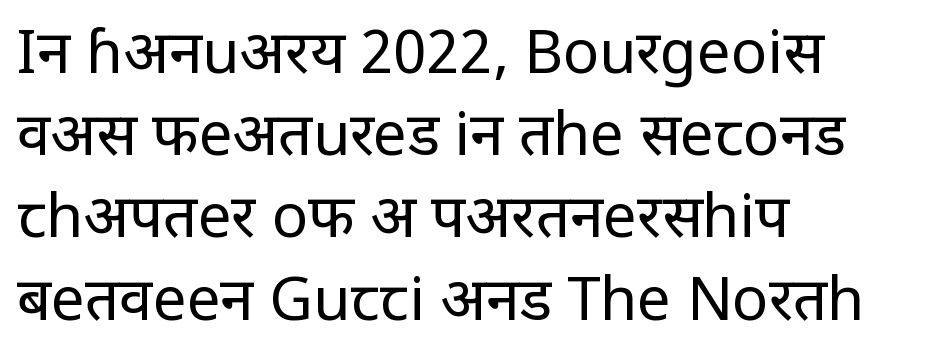
The image shows 60 px regular-weight, condensed sans-serif type, upright; set left-aligned, normal line spacing (1.37x), normal letter spacing, not underlined; low stroke contrast and a large x-height.
